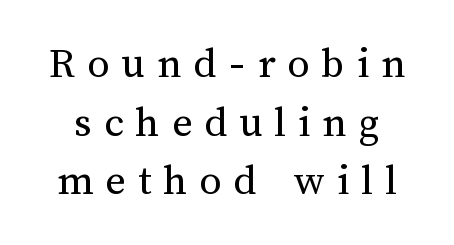
The image shows 44 px regular-weight type, upright; set normal line spacing (1.33x), unusually wide letter spacing (+0.27 em), not underlined; medium stroke contrast and a medium x-height.
